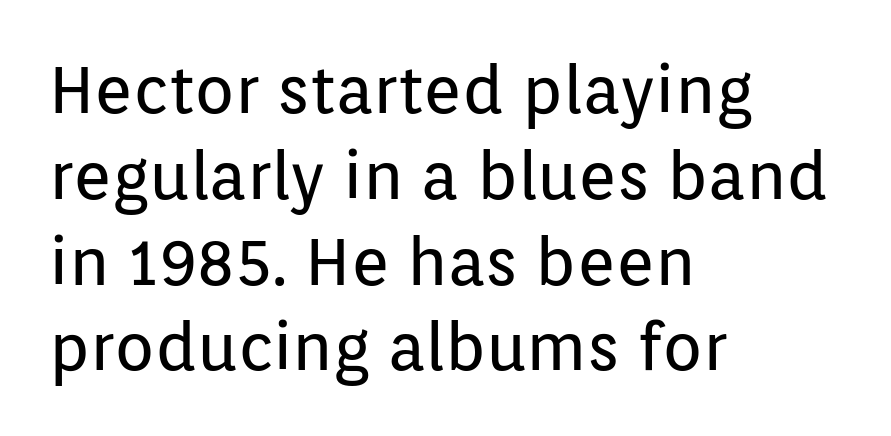
The image shows 66 px regular-weight sans-serif type, upright; set left-aligned, normal line spacing (1.3x), normal letter spacing, not underlined; low stroke contrast and a medium x-height.
